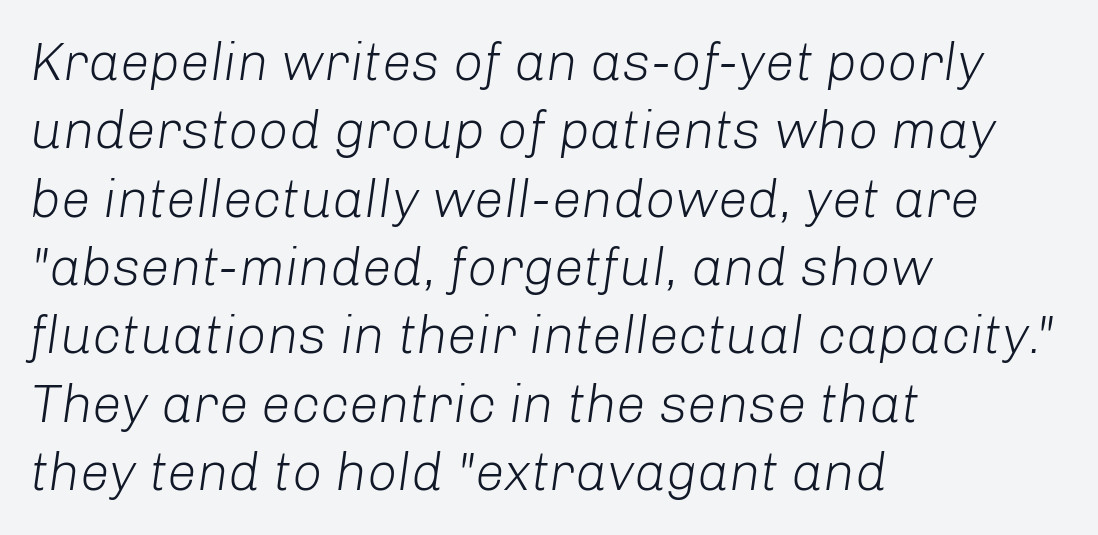
{"italic": "yes", "lean": "right", "slant_degrees": 8, "bold": "no", "weight": "light", "width": "normal", "stroke_contrast": "low", "x_height": "medium", "monospaced": "no", "underline": "no", "align": "left", "line_spacing": "normal", "line_spacing_ratio": 1.29, "letter_spacing": "normal", "letter_spacing_em": 0.0, "glyph_px": 53}
